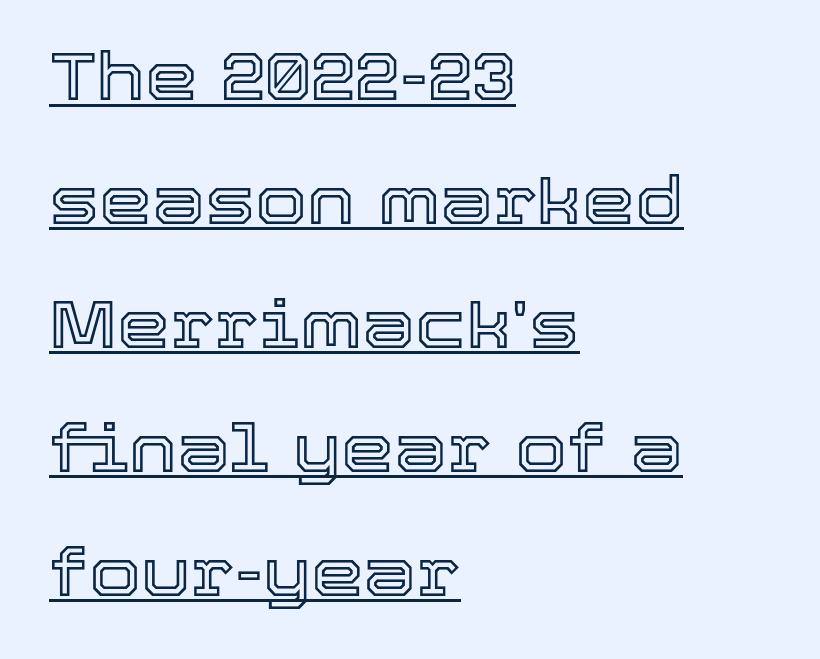
The image shows 67 px text type, upright; set left-aligned, line spacing 1.85x, normal letter spacing, underlined; a medium x-height.
